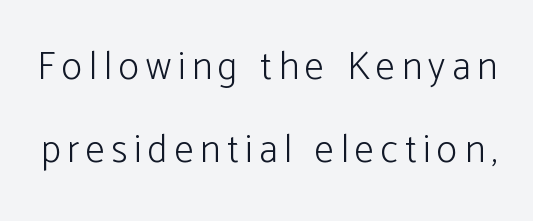
The image shows 39 px light sans-serif type, upright; set loose line spacing (2.14x), not underlined; low stroke contrast and a medium x-height.
